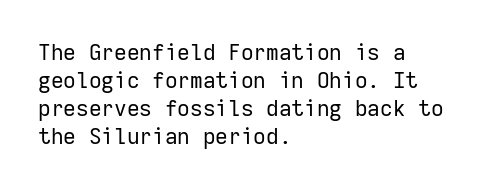
{"italic": "no", "bold": "no", "underline": "no", "align": "left", "line_spacing": "normal", "line_spacing_ratio": 1.27, "letter_spacing": "normal", "letter_spacing_em": 0.0, "glyph_px": 22}
